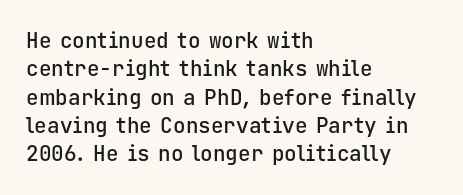
The image shows 21 px text type, upright; set left-aligned, normal line spacing (1.35x), normal letter spacing, not underlined.
